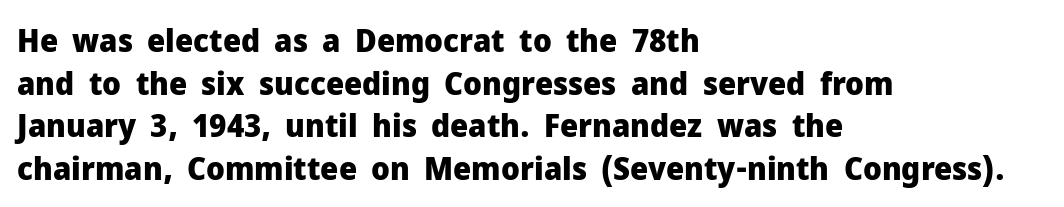
The image shows 32 px heavy sans-serif type, upright; set left-aligned, normal line spacing (1.33x), normal letter spacing, not underlined; low stroke contrast and a medium x-height.
